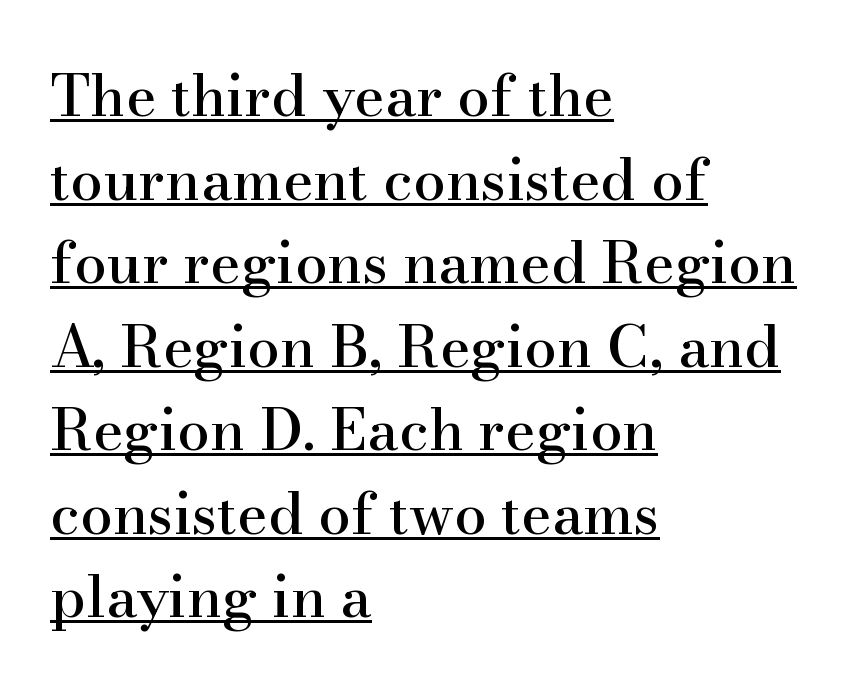
These lines sit exactly where default settings would place them. The tracking reads as untouched default to a designer's eye. These lines are set flush left with a ragged right edge. Proportional: the letters do not fall into vertical columns. The type family on display is of the serif kind.
